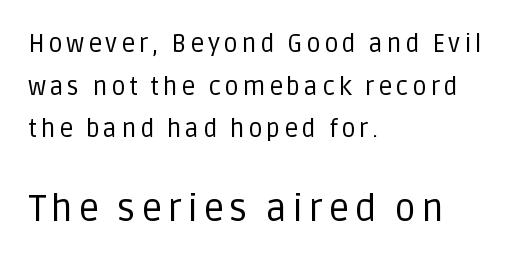
Q: Is the text bold? A: No.
Q: Is the text italic (slanted)? A: No, it is upright.
Q: Is the typeface a serif or a sans-serif typeface? A: Sans-serif.
Q: Is the text underlined? A: No.
Q: How is the paragraph aligned? A: Left-aligned.
Q: Which block of text is set in a larger size, the first (top) or the second (bottom)? A: The second (bottom) one.
Q: Width (condensed, normal, or wide)? A: Normal.
Q: Stroke contrast? A: Low.
Q: x-height? A: Large.
Q: Monospaced? A: No.
